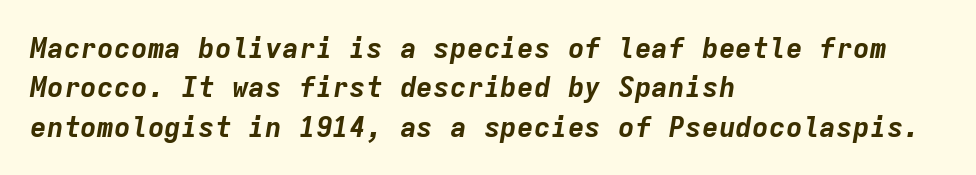
Nobody drew a line under any word here. This is oblique type, the kind used for emphasis or titles. The passage shown is typed in a monospace face where columns stay perfectly aligned. Interline gaps are of average width in this sample.
